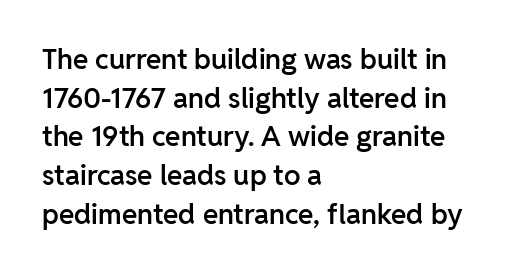
The image shows 28 px semibold sans-serif type, upright; set left-aligned, normal line spacing (1.38x), normal letter spacing, not underlined; low stroke contrast and a medium x-height.
